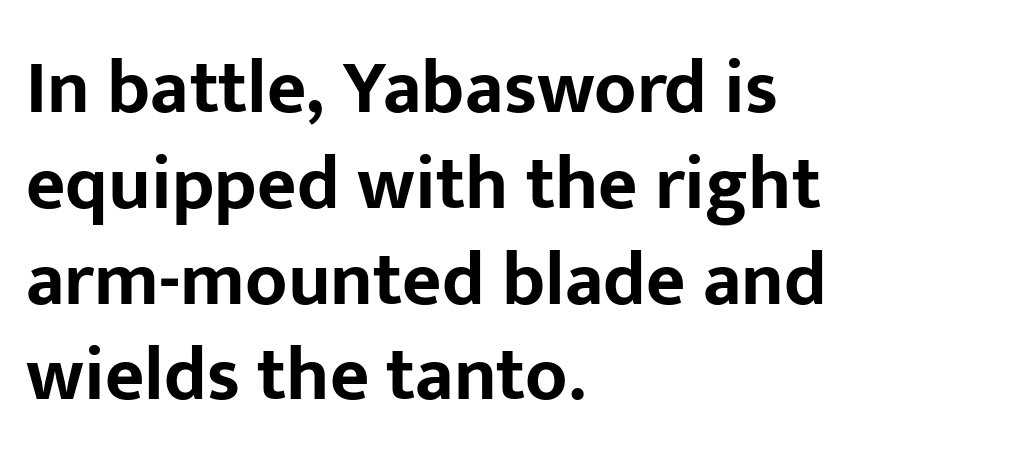
Q: Is the text bold? A: Yes.
Q: Is the text italic (slanted)? A: No, it is upright.
Q: Is the typeface a serif or a sans-serif typeface? A: Sans-serif.
Q: Is the text underlined? A: No.
Q: How is the paragraph aligned? A: Left-aligned.
Q: Is the spacing between letters normal or unusually wide? A: Normal.
Q: Is the spacing between lines tight, normal or loose? A: Normal.
Q: Width (condensed, normal, or wide)? A: Normal.
Q: Stroke contrast? A: Low.
Q: x-height? A: Medium.
Q: Monospaced? A: No.
